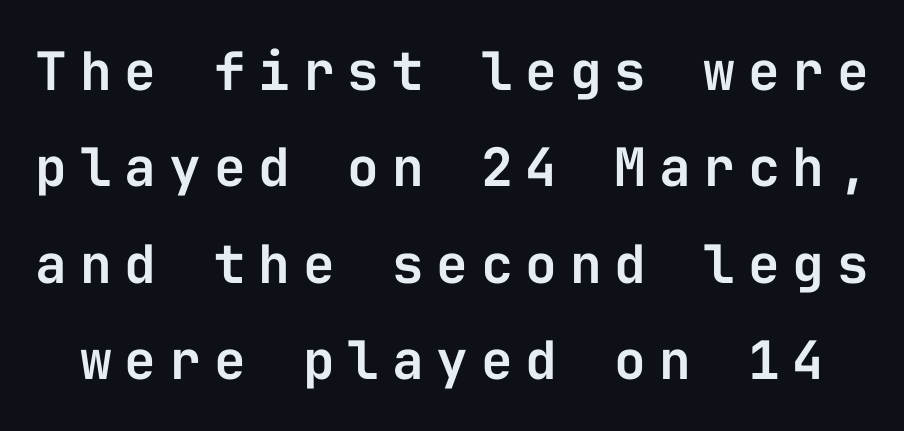
Q: Is the text italic (slanted)? A: No, it is upright.
Q: Is the typeface a serif or a sans-serif typeface? A: Sans-serif.
Q: Is the text underlined? A: No.
Q: Is the spacing between letters normal or unusually wide? A: Unusually wide.
Q: Width (condensed, normal, or wide)? A: Normal.
Q: Stroke contrast? A: Low.
Q: x-height? A: Medium.
Q: Monospaced? A: Yes.
